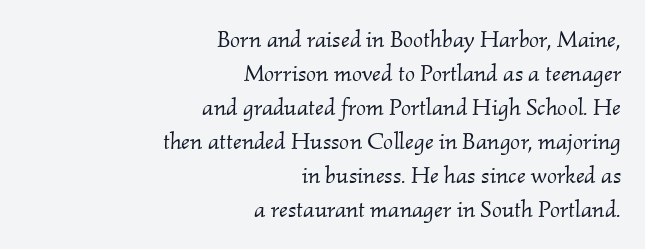
Q: Is the text bold? A: No.
Q: Is the text italic (slanted)? A: Yes, it leans right by about 2 degrees.
Q: Is the text underlined? A: No.
Q: How is the paragraph aligned? A: Right-aligned.
Q: Is the spacing between letters normal or unusually wide? A: Normal.
Q: Is the spacing between lines tight, normal or loose? A: Normal.
